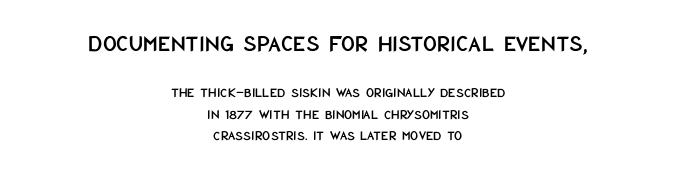
{"italic": "no", "underline": "no", "align": "center", "line_spacing": "normal", "line_spacing_ratio": 1.54, "letter_spacing": "normal", "letter_spacing_em": 0.0, "larger_block": "first", "size_ratio": 1.71, "glyph_px": 24}
